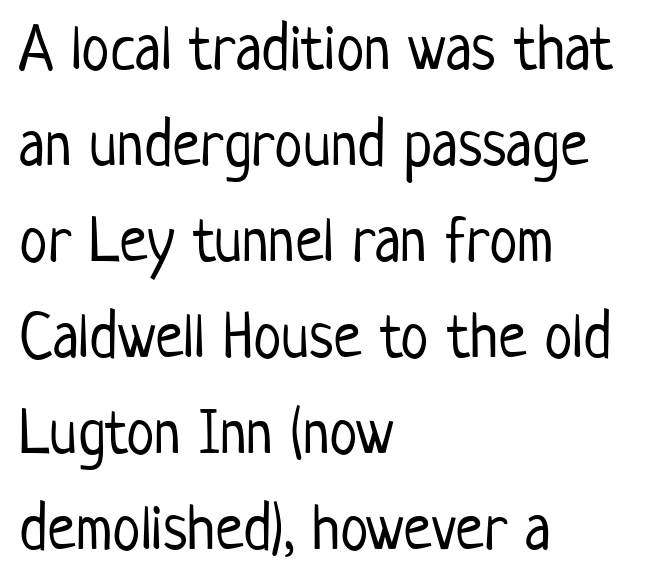
Check where the strokes stop: nothing finishes them off — pure sans. Is the block centered? No — it sits flush against the left margin. Spacing verdict: proportional, widths tailored to each character. Each new line begins a customary step beneath the previous one.
